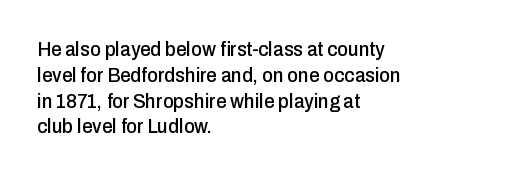
The image shows 21 px text type, upright; set left-aligned, line spacing 1.23x, normal letter spacing, not underlined.
